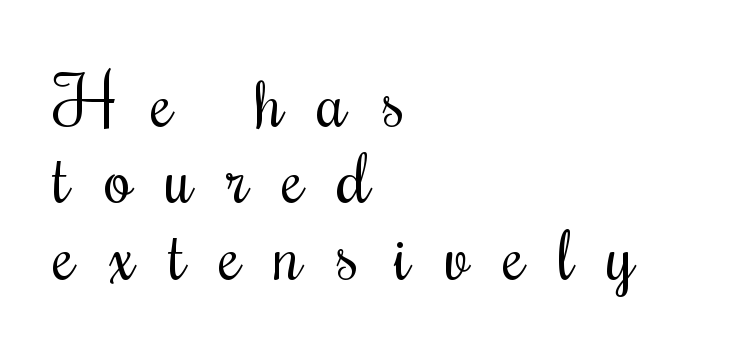
The image shows 70 px regular-weight, condensed type; set left-aligned, tight line spacing (1.09x), unusually wide letter spacing (+0.49 em), not underlined; medium stroke contrast and a small x-height.
